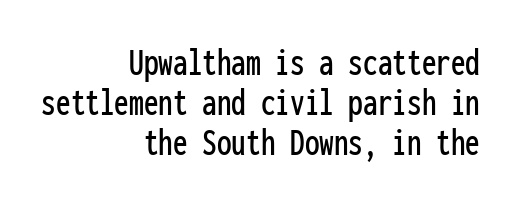
{"serif": "no", "italic": "no", "width": "condensed", "stroke_contrast": "low", "x_height": "medium", "monospaced": "yes", "underline": "no", "align": "right", "line_spacing": "tight", "line_spacing_ratio": 1.02, "letter_spacing": "normal", "letter_spacing_em": 0.0, "glyph_px": 39}
